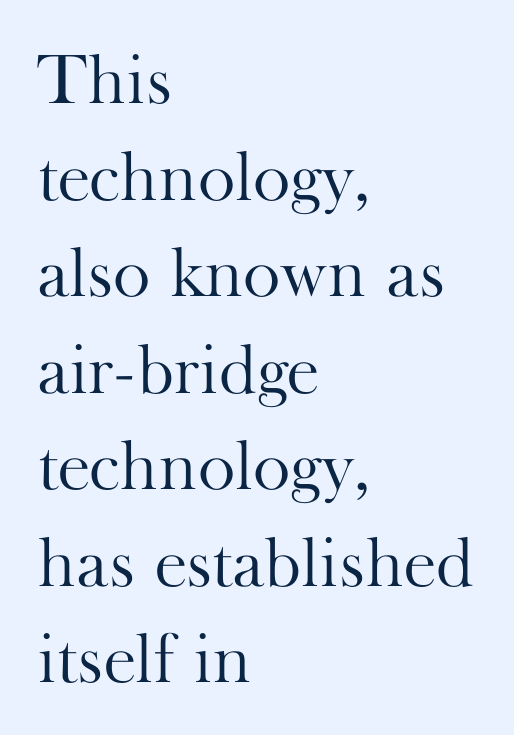
The typesetter chose a ragged-right arrangement here. The designer went with a serif here, giving each stem small feet. Normally led — the rows are evenly, conventionally spaced. Type without underlining.
